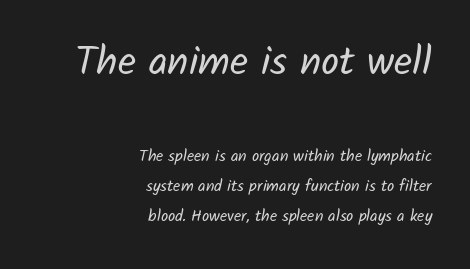
{"serif": "no", "bold": "no", "weight": "regular", "width": "normal", "stroke_contrast": "low", "x_height": "medium", "monospaced": "no", "underline": "no", "align": "right", "line_spacing_ratio": 1.89, "letter_spacing": "normal", "letter_spacing_em": 0.0, "larger_block": "first", "size_ratio": 2.5, "glyph_px": 40}
